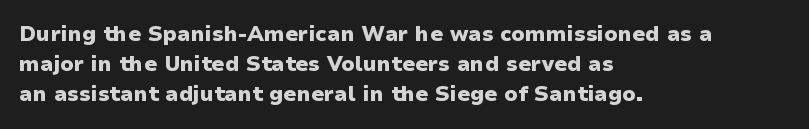
The font's upright variant was chosen for this text. These lines keep a tight, regular rhythm from letter to letter. Notice how thick the strokes are: this is what a full bold looks like. These lines sit exactly where default settings would place them.
